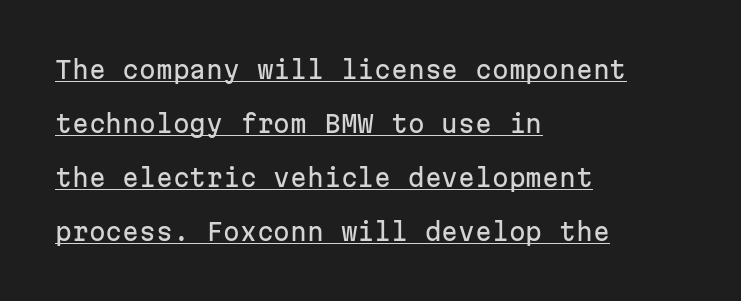
{"italic": "no", "underline": "yes", "align": "left", "line_spacing": "loose", "line_spacing_ratio": 2.25, "letter_spacing": "normal", "letter_spacing_em": 0.0, "glyph_px": 24}
